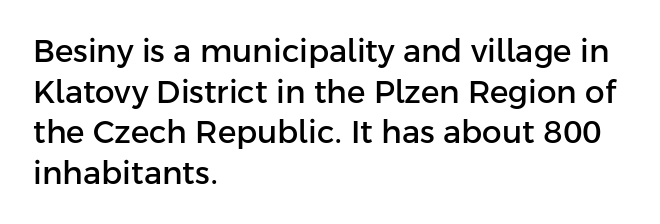
No word sits above an underline. Is there much room between lines? A standard amount, neither cramped nor airy. You could not count columns in this text — the font is proportionally spaced. Casual observation: everything's shoved over to the left.
